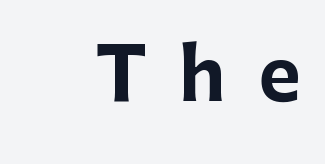
{"serif": "no", "italic": "no", "bold": "yes", "weight": "bold", "width": "normal", "stroke_contrast": "low", "x_height": "medium", "monospaced": "no", "underline": "no", "align": "right", "letter_spacing": "wide", "letter_spacing_em": 0.46, "glyph_px": 72}
